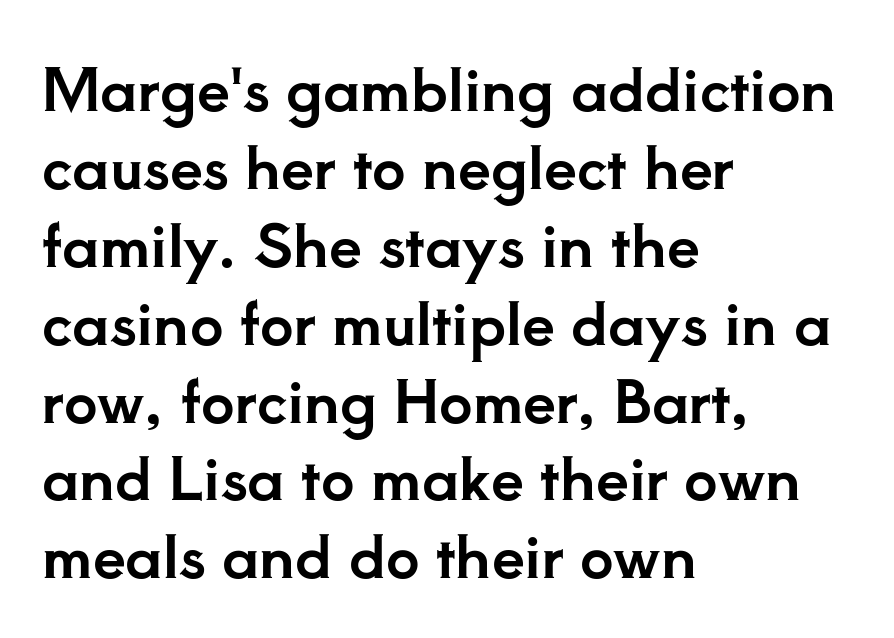
Note the varied advance widths — an 'i' is clearly narrower than an 'm'. Spacing between characters is what you'd get straight out of the box. To sum up the face: it has serifs. Rule under the text: the space is simply empty. If you drew a line through each stem, it would be perfectly vertical.
